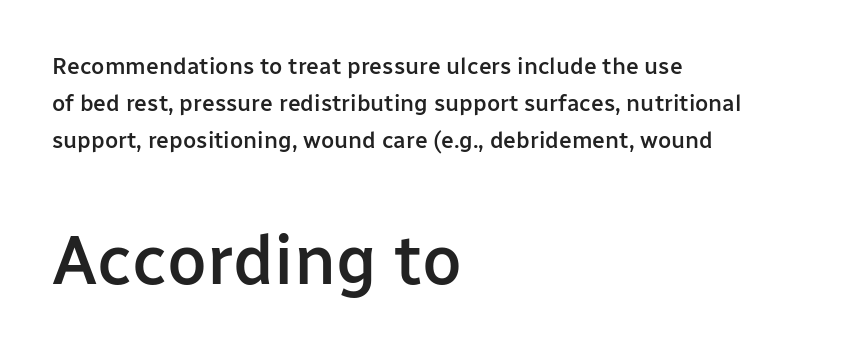
The ragged edge is on the right, which tells us the setting is flush left. Does the weight exceed regular? Yes, but only to semibold. The specimen omits any rule beneath the text block's lines. Note the varied advance widths — an 'i' is clearly narrower than an 'm'.
